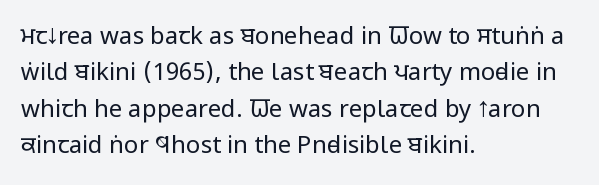
Q: Is the text bold? A: No.
Q: Is the text italic (slanted)? A: No, it is upright.
Q: Is the text underlined? A: No.
Q: How is the paragraph aligned? A: Left-aligned.
Q: Is the spacing between letters normal or unusually wide? A: Normal.
Q: Is the spacing between lines tight, normal or loose? A: Normal.
